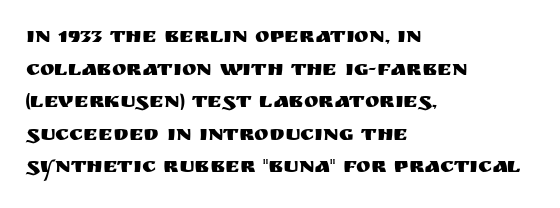
The image shows 22 px text type, upright; set left-aligned, normal line spacing (1.48x), normal letter spacing, not underlined.
